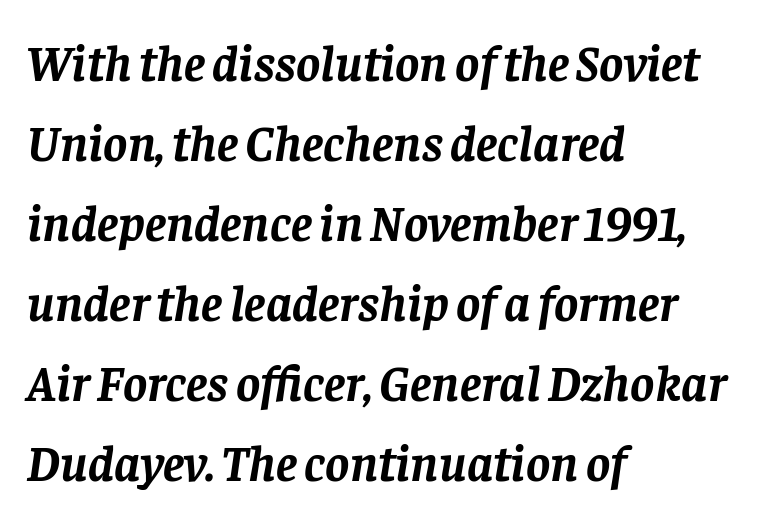
{"serif": "yes", "italic": "yes", "lean": "right", "slant_degrees": 8, "bold": "yes", "weight": "semibold", "width": "normal", "stroke_contrast": "low", "x_height": "large", "monospaced": "no", "underline": "no", "align": "left", "line_spacing": "normal", "line_spacing_ratio": 1.57, "letter_spacing": "normal", "letter_spacing_em": 0.0, "glyph_px": 51}
